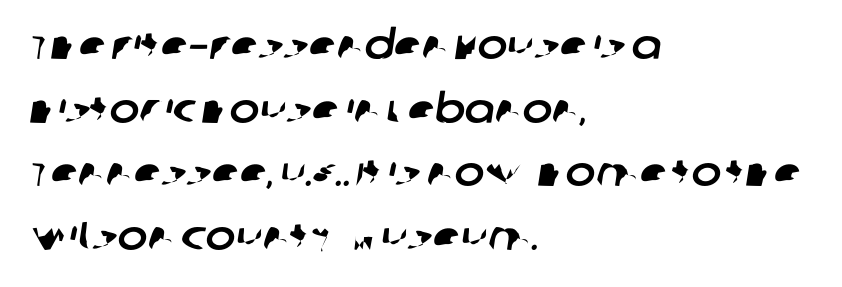
Spacing verdict: proportional, widths tailored to each character. This sample uses plain, unmodified letter spacing. In CSS terms this would be text-align: left. The letters carry no serifs — their stems end cleanly without finishing strokes. Notice how descenders clear the ascenders below comfortably — that's standard leading.
